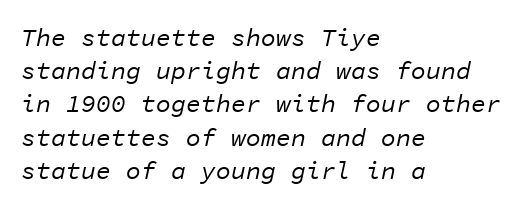
{"italic": "yes", "lean": "right", "slant_degrees": 11, "bold": "no", "underline": "no", "align": "left", "line_spacing": "normal", "line_spacing_ratio": 1.33, "letter_spacing": "normal", "letter_spacing_em": 0.0, "glyph_px": 25}
